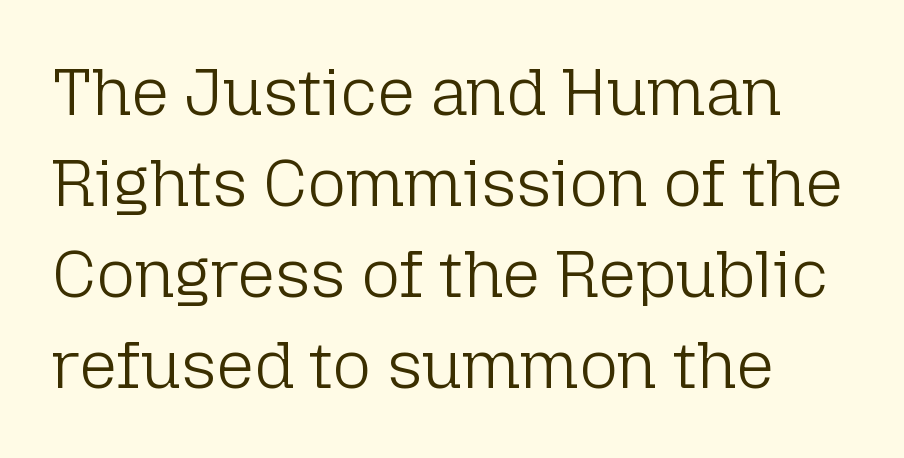
Q: Is the text bold? A: No.
Q: Is the text italic (slanted)? A: No, it is upright.
Q: Is the typeface a serif or a sans-serif typeface? A: Sans-serif.
Q: Is the text underlined? A: No.
Q: Is the spacing between letters normal or unusually wide? A: Normal.
Q: Is the spacing between lines tight, normal or loose? A: Normal.
Q: Width (condensed, normal, or wide)? A: Normal.
Q: Stroke contrast? A: Low.
Q: x-height? A: Medium.
Q: Monospaced? A: No.
